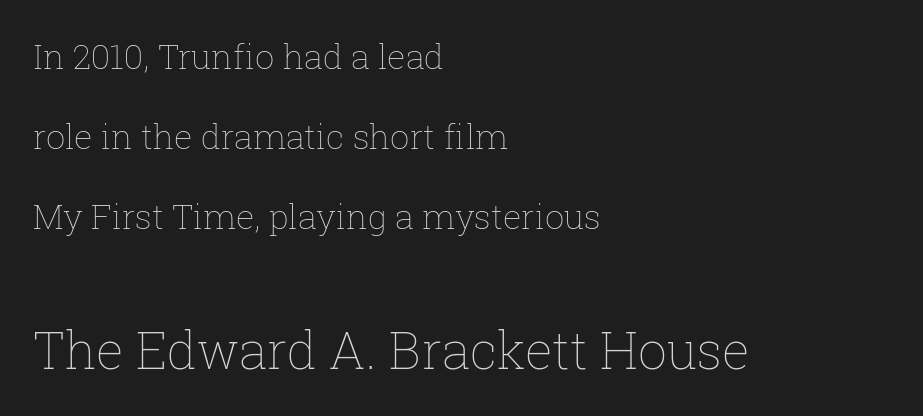
Is this a heavy cut? Hardly; it is regular or lighter. A typesetter would call this zero additional tracking. Character widths vary here, with narrow letters taking less room than wide ones. Size contrast runs from small at the top to large at the bottom. The lettering holds an erect, upright posture throughout.
